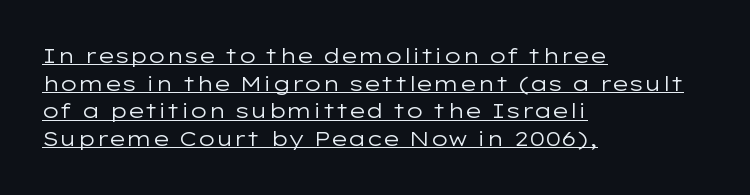
Q: Is the text bold? A: No.
Q: Is the text italic (slanted)? A: No, it is upright.
Q: Is the text underlined? A: Yes.
Q: How is the paragraph aligned? A: Left-aligned.
Q: Is the spacing between letters normal or unusually wide? A: Normal.
Q: Is the spacing between lines tight, normal or loose? A: Normal.
